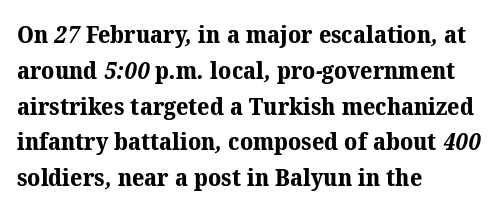
Q: Is the text bold? A: Yes.
Q: Is the text underlined? A: No.
Q: How is the paragraph aligned? A: Left-aligned.
Q: Is the spacing between letters normal or unusually wide? A: Normal.
Q: Is the spacing between lines tight, normal or loose? A: Normal.
